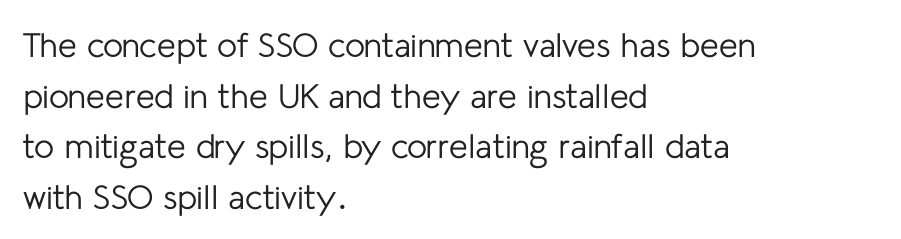
Beneath every word, the page is bare. The lines sit at an ordinary, default distance from one another. Think of a printed novel: that variable character pitch is what you see here. Observe the absence of serifs on each vertical stroke in this sample. Students, note that the glyphs here touch the page at normal intervals.
